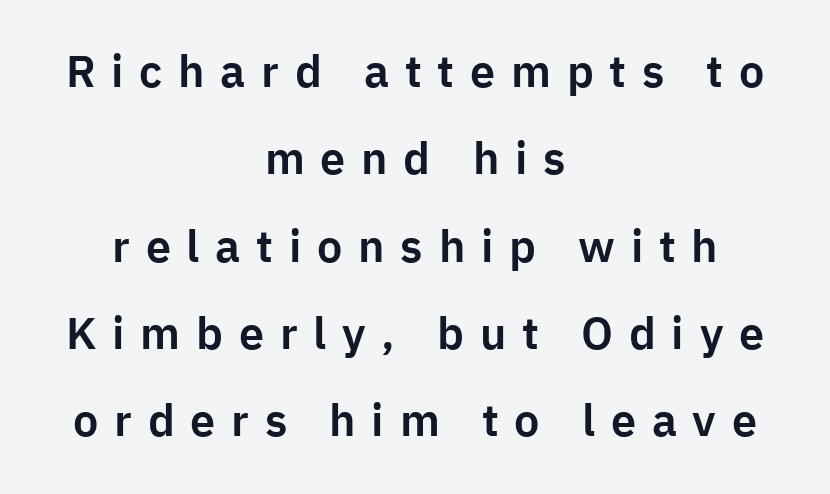
The image shows 45 px sans-serif type, upright; set centered, loose line spacing (1.94x), unusually wide letter spacing (+0.35 em), not underlined; low stroke contrast and a medium x-height.
